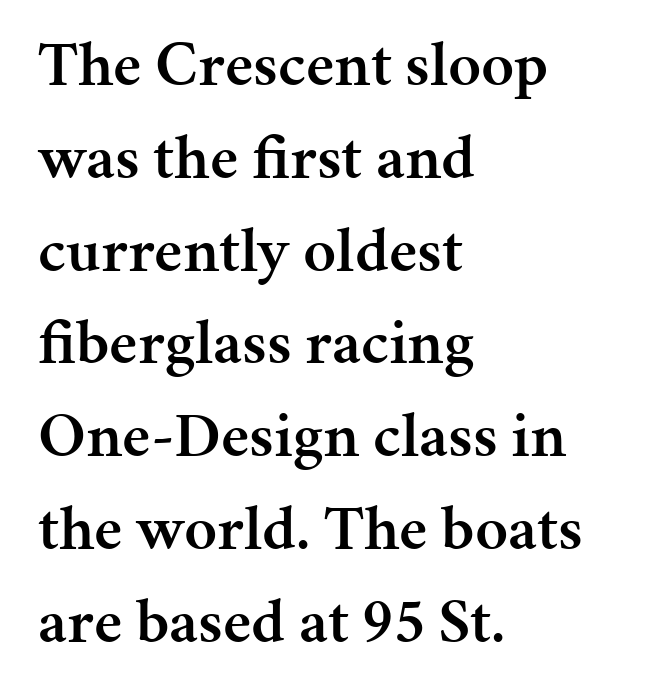
Line spacing here is normal. Heft: intermediate — a semibold. The face used here is seriffed, in the tradition of book romans. This rendering leaves character spacing at its baseline value. Note the varied advance widths — an 'i' is clearly narrower than an 'm'. Rule under the text: the space is simply empty.
